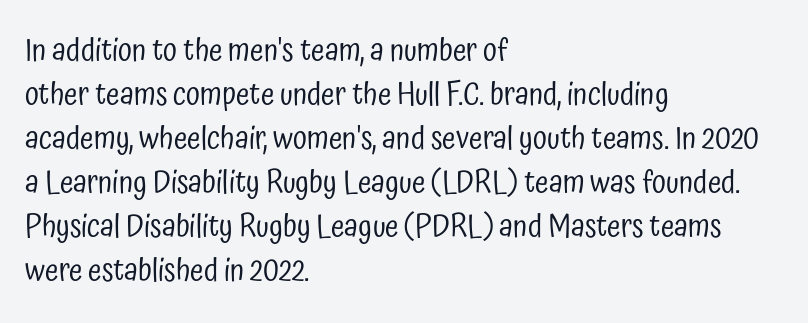
Q: Is the text bold? A: No.
Q: Is the text italic (slanted)? A: No, it is upright.
Q: Is the typeface a serif or a sans-serif typeface? A: Sans-serif.
Q: Is the text underlined? A: No.
Q: How is the paragraph aligned? A: Left-aligned.
Q: Is the spacing between letters normal or unusually wide? A: Normal.
Q: Is the spacing between lines tight, normal or loose? A: Normal.
Q: Width (condensed, normal, or wide)? A: Condensed.
Q: Stroke contrast? A: Low.
Q: x-height? A: Medium.
Q: Monospaced? A: No.
